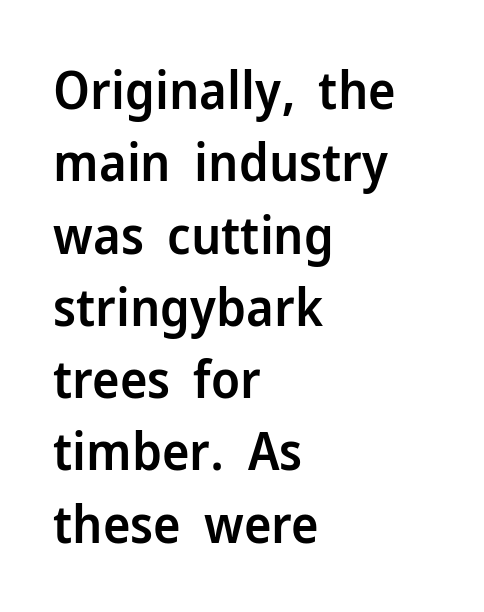
Q: Is the text bold? A: Semi-bold.
Q: Is the text italic (slanted)? A: No, it is upright.
Q: Is the typeface a serif or a sans-serif typeface? A: Sans-serif.
Q: Is the text underlined? A: No.
Q: How is the paragraph aligned? A: Left-aligned.
Q: Is the spacing between letters normal or unusually wide? A: Normal.
Q: Is the spacing between lines tight, normal or loose? A: Normal.
Q: Width (condensed, normal, or wide)? A: Normal.
Q: Stroke contrast? A: Low.
Q: x-height? A: Medium.
Q: Monospaced? A: No.
